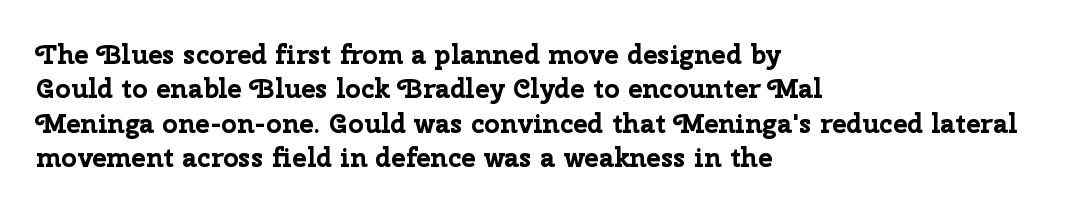
The image shows 27 px bold type, upright; set left-aligned, normal line spacing (1.27x), normal letter spacing, not underlined.
